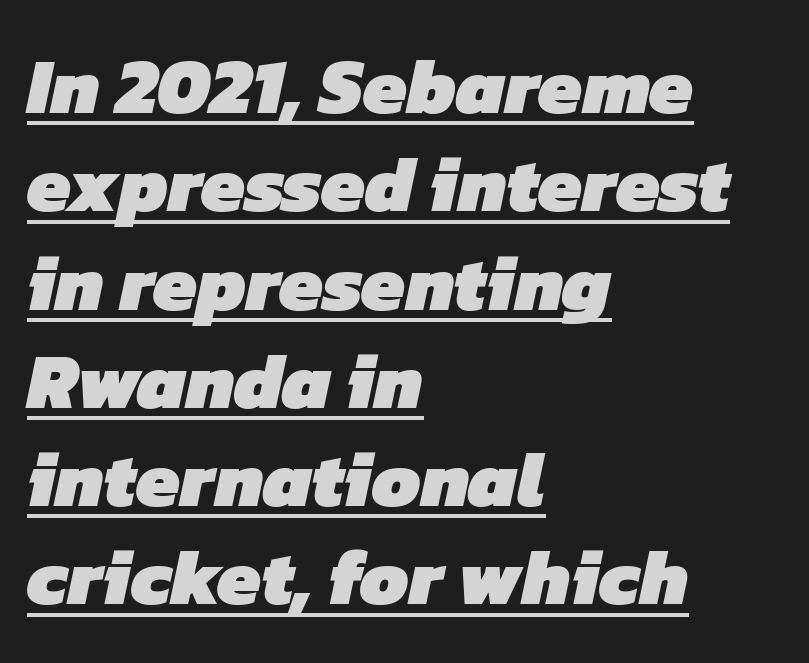
The image shows 78 px heavy sans-serif type; set left-aligned, normal line spacing (1.26x), normal letter spacing, underlined; low stroke contrast and a medium x-height.
